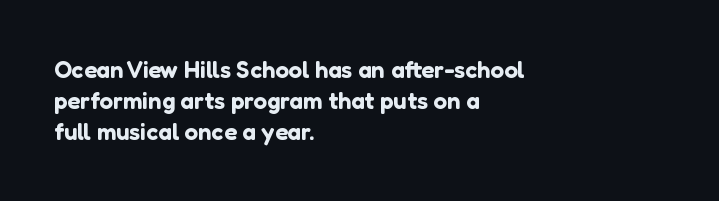
Q: Is the text italic (slanted)? A: No, it is upright.
Q: Is the text underlined? A: No.
Q: How is the paragraph aligned? A: Left-aligned.
Q: Is the spacing between letters normal or unusually wide? A: Normal.
Q: Is the spacing between lines tight, normal or loose? A: Normal.
